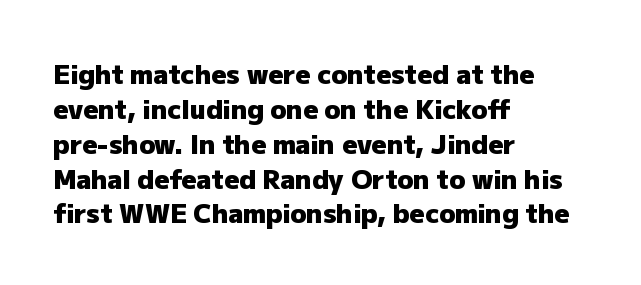
Q: Is the text bold? A: Yes.
Q: Is the text italic (slanted)? A: No, it is upright.
Q: Is the text underlined? A: No.
Q: How is the paragraph aligned? A: Left-aligned.
Q: Is the spacing between letters normal or unusually wide? A: Normal.
Q: Is the spacing between lines tight, normal or loose? A: Normal.
